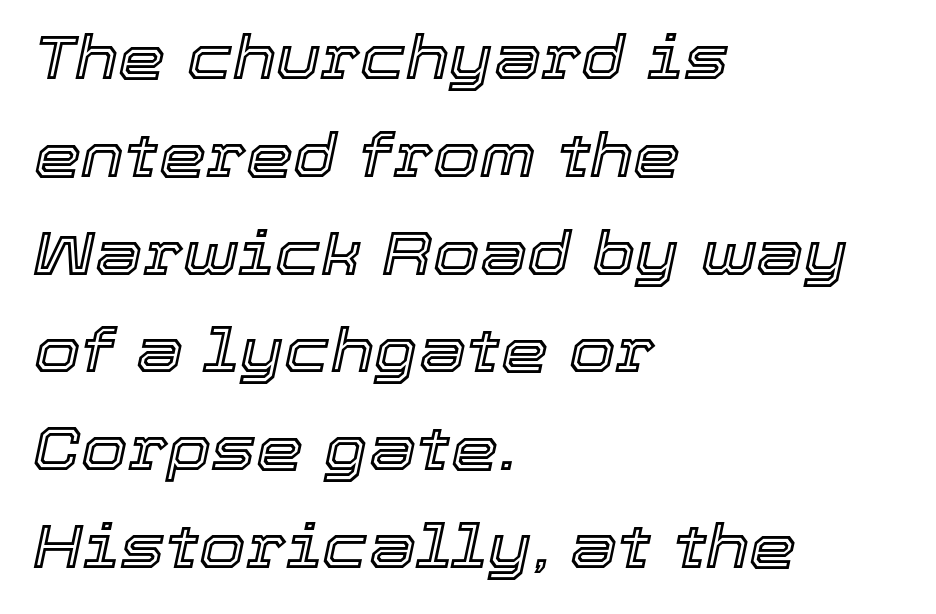
Q: Is the text italic (slanted)? A: Yes, it leans right by about 12 degrees.
Q: Is the text underlined? A: No.
Q: How is the paragraph aligned? A: Left-aligned.
Q: Is the spacing between letters normal or unusually wide? A: Normal.
Q: Is the spacing between lines tight, normal or loose? A: Normal.
Q: Width (condensed, normal, or wide)? A: Normal.
Q: x-height? A: Medium.
Q: Monospaced? A: No.
